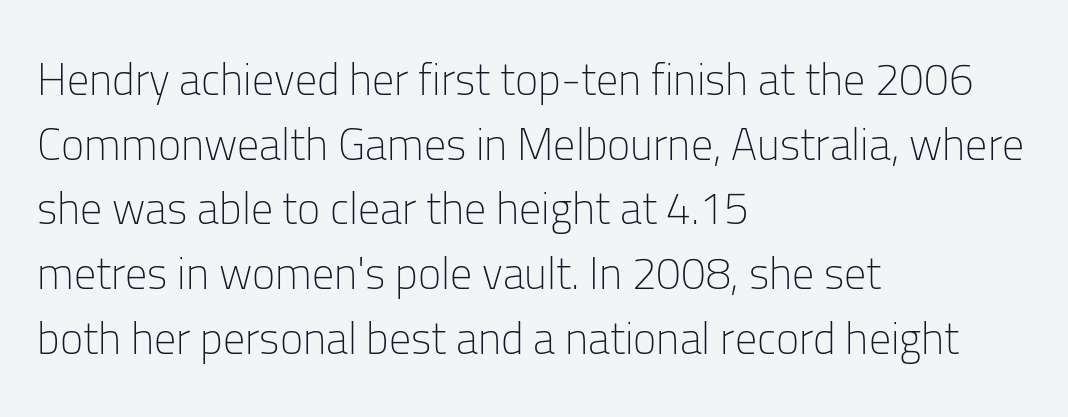
{"serif": "no", "italic": "no", "bold": "no", "weight": "light", "width": "normal", "stroke_contrast": "low", "x_height": "medium", "monospaced": "no", "underline": "no", "align": "left", "line_spacing": "normal", "line_spacing_ratio": 1.47, "letter_spacing": "normal", "letter_spacing_em": 0.0, "glyph_px": 44}
